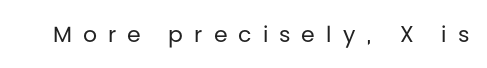
Decoration check: the copy has no underline. Posture: straight, roman, zero tilt. Characters follow at a spacing far wider than the type designer built in. The strokes carry an ordinary text weight at most.
